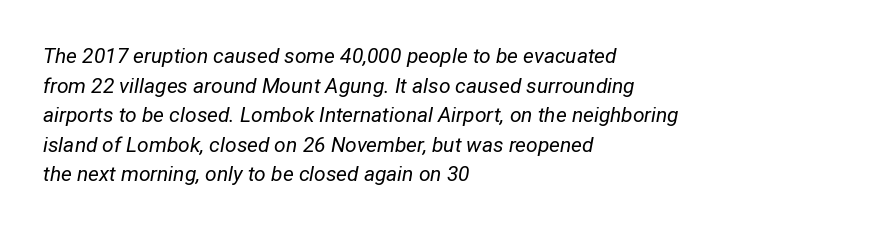
{"italic": "yes", "lean": "right", "slant_degrees": 12, "bold": "no", "underline": "no", "align": "left", "line_spacing": "normal", "line_spacing_ratio": 1.41, "letter_spacing": "normal", "letter_spacing_em": 0.0, "glyph_px": 21}
